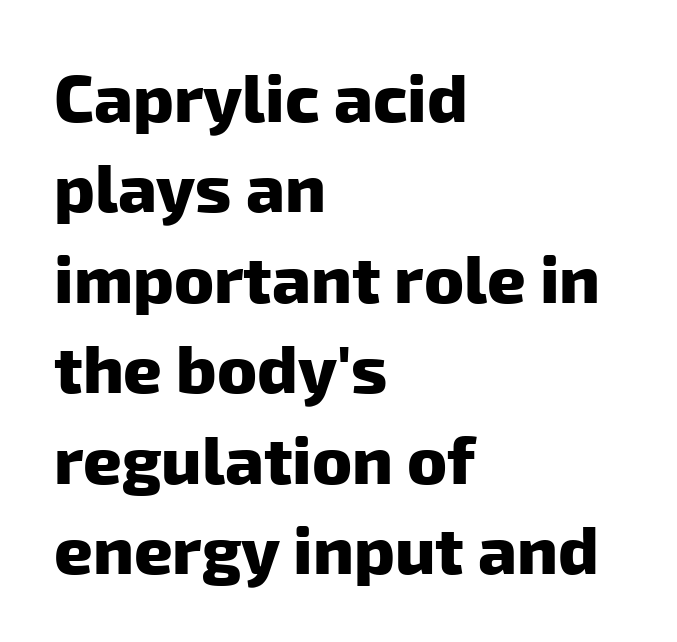
The image shows 67 px heavy sans-serif type; set left-aligned, normal line spacing (1.35x), normal letter spacing, not underlined; low stroke contrast and a medium x-height.
